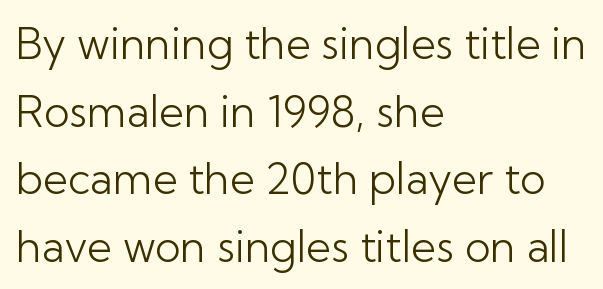
A light-to-regular cut is what we see here. Each new line begins a customary step beneath the previous one. No italicization has been applied; the sample stays upright. Leftover space on each line is placed entirely after the last word. The font family rendered here belongs to the sans-serif group.
